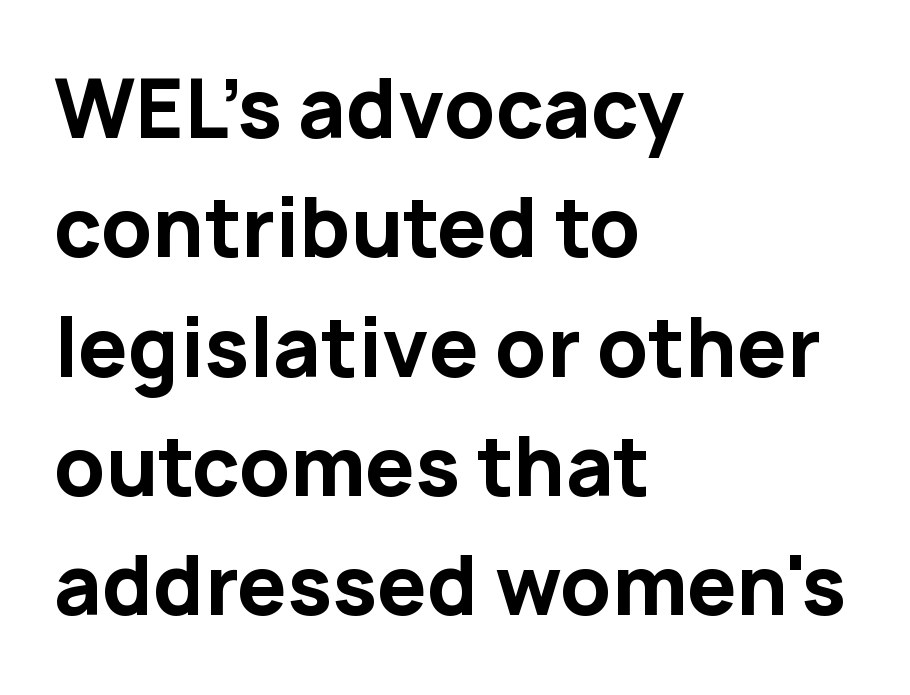
{"serif": "no", "italic": "no", "bold": "yes", "weight": "bold", "width": "normal", "stroke_contrast": "low", "x_height": "medium", "monospaced": "no", "underline": "no", "align": "left", "line_spacing": "normal", "line_spacing_ratio": 1.51, "letter_spacing": "normal", "letter_spacing_em": 0.0, "glyph_px": 79}
